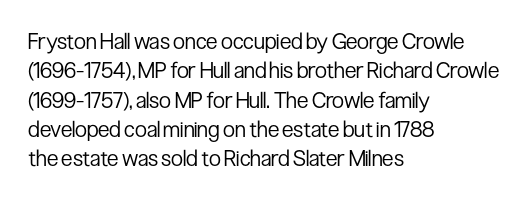
Caption: face not bold, strokes unweighted. Whoever set this chose a conventional vertical rhythm. This sample uses plain, unmodified letter spacing. The lettering stays uniformly vertical, giving the passage a roman look. Rule under the text: the space is simply empty.
